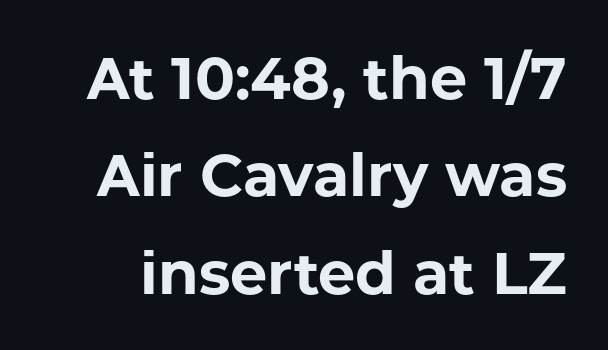
{"serif": "no", "italic": "no", "bold": "yes", "weight": "bold", "width": "normal", "stroke_contrast": "low", "x_height": "medium", "monospaced": "no", "underline": "no", "line_spacing": "normal", "line_spacing_ratio": 1.65, "letter_spacing": "normal", "letter_spacing_em": 0.0, "glyph_px": 59}
